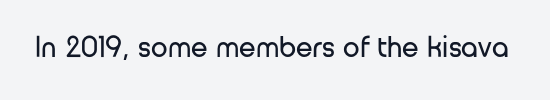
Q: Is the text bold? A: No.
Q: Is the text italic (slanted)? A: No, it is upright.
Q: Is the typeface a serif or a sans-serif typeface? A: Sans-serif.
Q: Is the text underlined? A: No.
Q: Is the spacing between letters normal or unusually wide? A: Normal.
Q: Width (condensed, normal, or wide)? A: Normal.
Q: Stroke contrast? A: Low.
Q: x-height? A: Medium.
Q: Monospaced? A: No.
